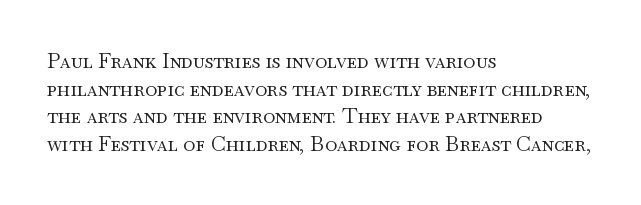
Teacher's note: observe the even left margin — that is flush-left alignment. The line texture is even and compact thanks to regular tracking. The lettering stays uniformly vertical, giving the passage a roman look. The baseline area is clear.
